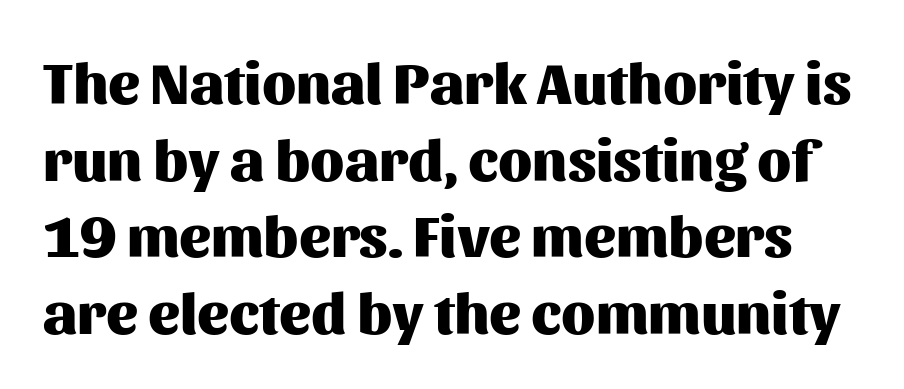
Thick stems and heavy bowls — unmistakably bold. Vertical strokes here are truly vertical. What kind of face is this? One without serifs — a sans. Is the letter spacing exaggerated? No — it looks like the ordinary default.
